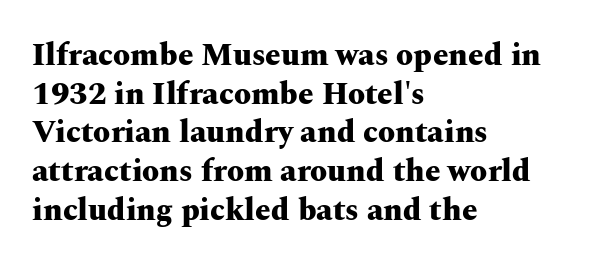
Q: Is the text bold? A: Yes.
Q: Is the text italic (slanted)? A: No, it is upright.
Q: Is the typeface a serif or a sans-serif typeface? A: Serif.
Q: Is the text underlined? A: No.
Q: How is the paragraph aligned? A: Left-aligned.
Q: Is the spacing between letters normal or unusually wide? A: Normal.
Q: Is the spacing between lines tight, normal or loose? A: Normal.
Q: Width (condensed, normal, or wide)? A: Wide.
Q: Stroke contrast? A: Medium.
Q: x-height? A: Medium.
Q: Monospaced? A: No.
